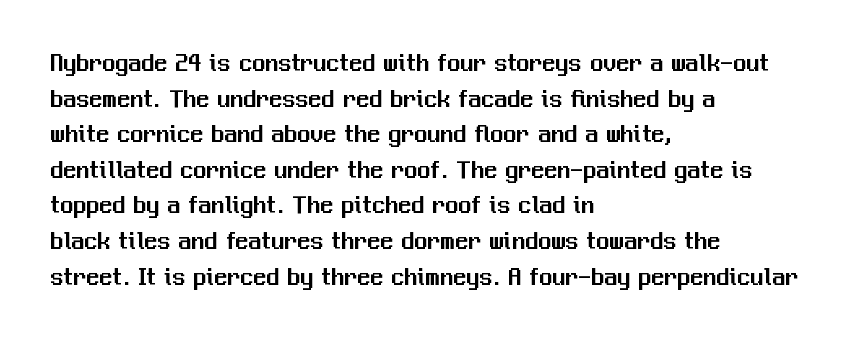
The image shows 26 px text type, upright; set left-aligned, normal line spacing (1.37x), normal letter spacing, not underlined.
